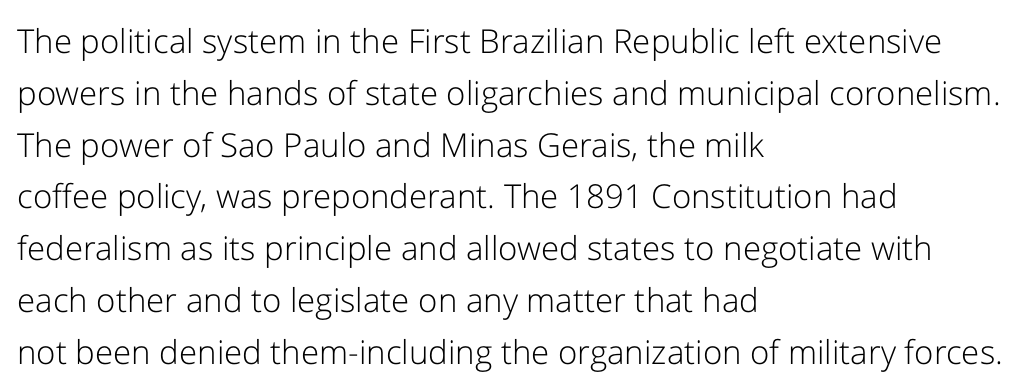
Q: Is the text bold? A: No.
Q: Is the text italic (slanted)? A: No, it is upright.
Q: Is the typeface a serif or a sans-serif typeface? A: Sans-serif.
Q: Is the text underlined? A: No.
Q: How is the paragraph aligned? A: Left-aligned.
Q: Is the spacing between letters normal or unusually wide? A: Normal.
Q: Is the spacing between lines tight, normal or loose? A: Normal.
Q: Width (condensed, normal, or wide)? A: Normal.
Q: Stroke contrast? A: Low.
Q: x-height? A: Medium.
Q: Monospaced? A: No.
